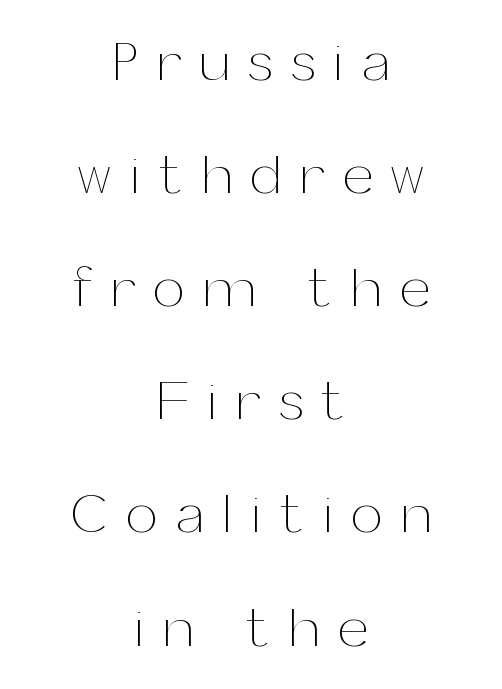
The image shows 56 px thin type, upright; set centered, loose line spacing (2.02x), unusually wide letter spacing (+0.34 em), not underlined; medium stroke contrast and a medium x-height.
